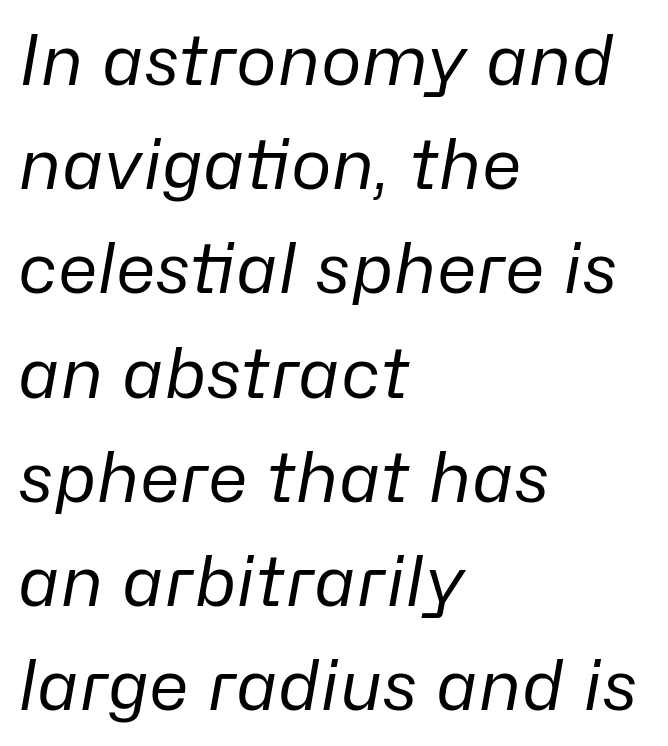
Q: Is the text bold? A: No.
Q: Is the text italic (slanted)? A: Yes, it leans right by about 10 degrees.
Q: Is the text underlined? A: No.
Q: How is the paragraph aligned? A: Left-aligned.
Q: Is the spacing between letters normal or unusually wide? A: Normal.
Q: Is the spacing between lines tight, normal or loose? A: Normal.
Q: Width (condensed, normal, or wide)? A: Normal.
Q: Stroke contrast? A: Low.
Q: x-height? A: Medium.
Q: Monospaced? A: No.
